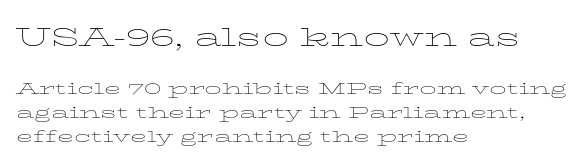
The foot of each line stays bare and open. In this sample the first text group is rendered at the bigger scale. In terms of posture, this sample is upright. Line spacing here is normal.
